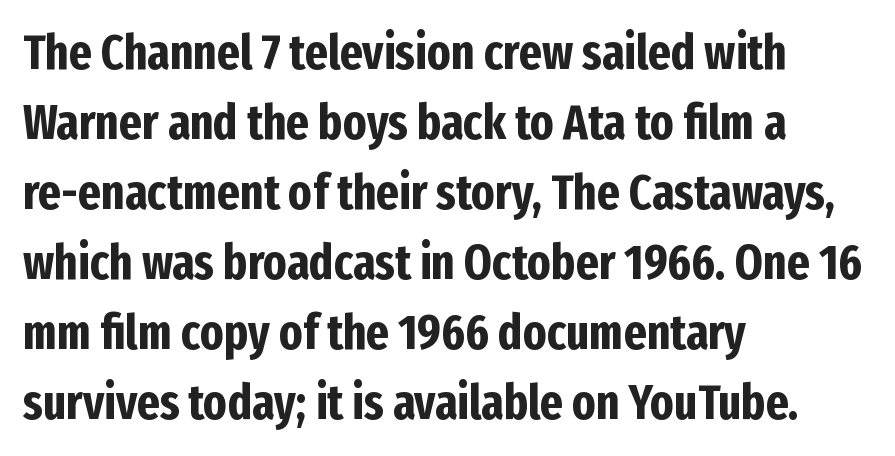
The image shows 49 px bold, condensed sans-serif type, upright; set left-aligned, normal line spacing (1.43x), normal letter spacing, not underlined; low stroke contrast and a medium x-height.
